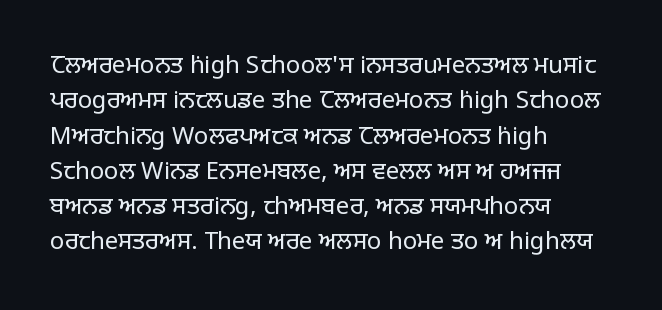
Q: Is the text bold? A: No.
Q: Is the text italic (slanted)? A: No, it is upright.
Q: Is the text underlined? A: No.
Q: How is the paragraph aligned? A: Left-aligned.
Q: Is the spacing between letters normal or unusually wide? A: Normal.
Q: Is the spacing between lines tight, normal or loose? A: Normal.
